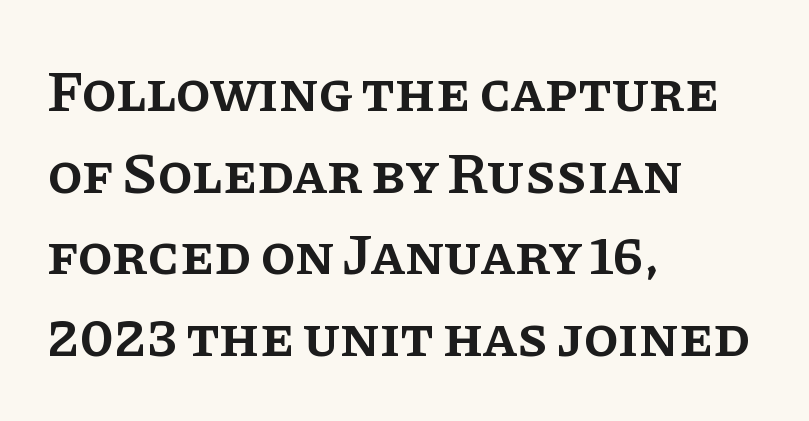
A roman cut, with each character standing at attention. Letters rest on an invisible, unmarked baseline. The face used here is seriffed, in the tradition of book romans. Spacing verdict: proportional, widths tailored to each character. These lines are set flush left with a ragged right edge. Caption: semibold face, moderately heavy strokes.
